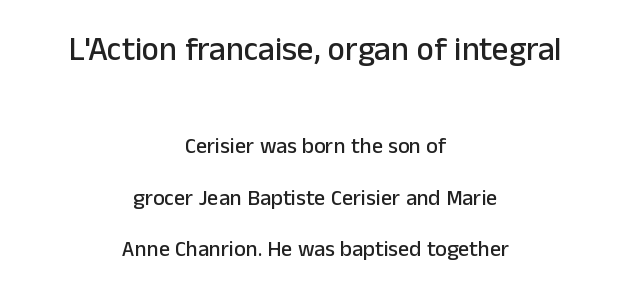
Q: Is the text italic (slanted)? A: No, it is upright.
Q: Is the typeface a serif or a sans-serif typeface? A: Sans-serif.
Q: Is the text underlined? A: No.
Q: How is the paragraph aligned? A: Centered.
Q: Is the spacing between letters normal or unusually wide? A: Normal.
Q: Is the spacing between lines tight, normal or loose? A: Loose.
Q: Which block of text is set in a larger size, the first (top) or the second (bottom)? A: The first (top) one.
Q: Width (condensed, normal, or wide)? A: Normal.
Q: Stroke contrast? A: Low.
Q: x-height? A: Medium.
Q: Monospaced? A: No.
